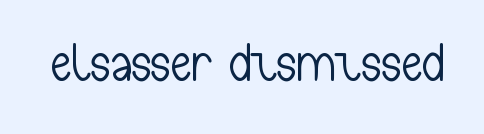
The image shows 53 px light, condensed sans-serif type, upright; set normal letter spacing, not underlined; low stroke contrast and a medium x-height.
